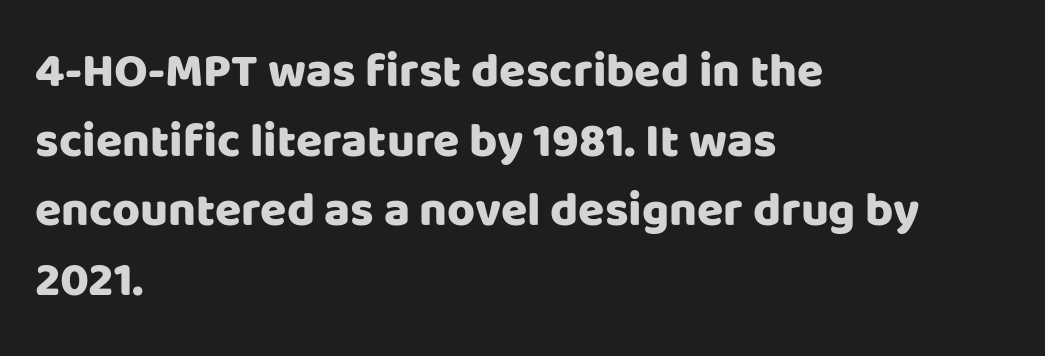
Between one letter and the next there's only the usual sliver of space. A typesetter would mark this as roman, not italic. Note the varied advance widths — an 'i' is clearly narrower than an 'm'. This rendering uses left alignment, leaving the right contour irregular. Each new line begins a customary step beneath the previous one. The designer went with a sans here, leaving each stem footless.
